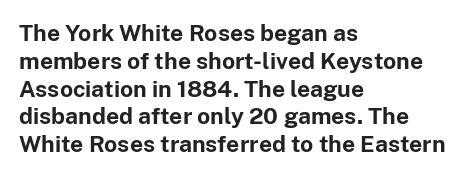
Q: Is the text bold? A: Yes.
Q: Is the text italic (slanted)? A: No, it is upright.
Q: Is the text underlined? A: No.
Q: How is the paragraph aligned? A: Left-aligned.
Q: Is the spacing between letters normal or unusually wide? A: Normal.
